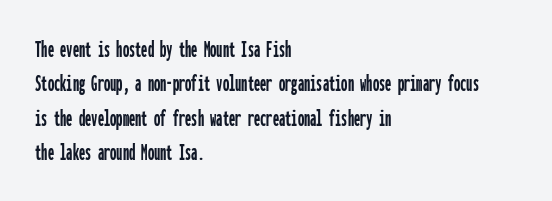
Style check: upright. All the whitespace from short lines collects on the right. Rule under the text: the space is simply empty. Leading matches the norm, producing a regular column.
